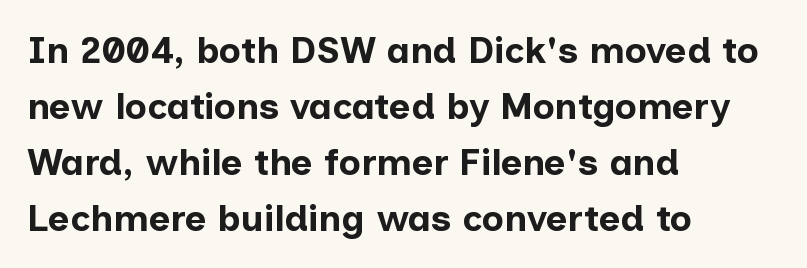
Strong, thick strokes mark this as bold type. Stroke terminals: plain, sans-serif. Posture: vertical. The leading is moderate, giving the passage an even texture. A typesetter would call this proportional, since set widths differ per character. No extra tracking has been applied to these lines.
